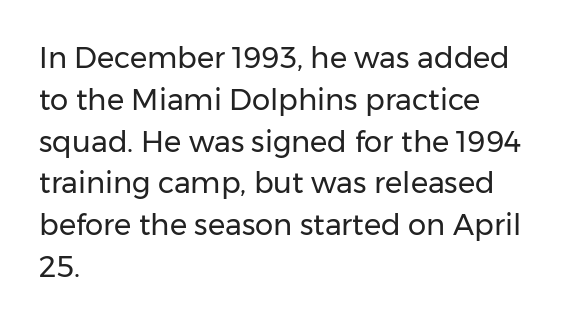
The strokes carry an ordinary text weight at most. Here the glyphs are tracked normally, forming tight word shapes. Stroke terminals: plain, sans-serif. Honestly, there is no underline to notice here at all.
